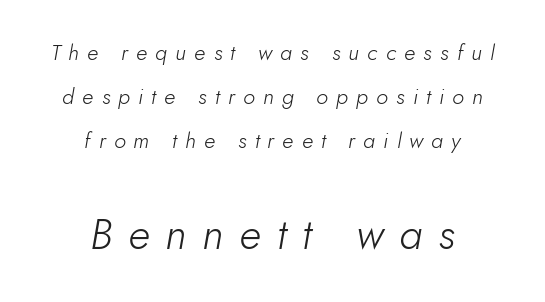
The image shows 43 px light type, italic (leaning right); set centered, loose line spacing (1.99x), unusually wide letter spacing (+0.37 em), not underlined; the second (bottom) block is 1.95x larger; low stroke contrast and a small x-height.
